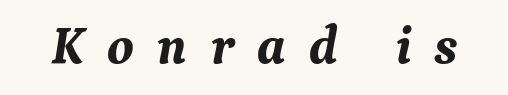
The image shows 53 px bold serif type, italic (leaning right); set unusually wide letter spacing (+0.43 em), not underlined; medium stroke contrast and a medium x-height.
